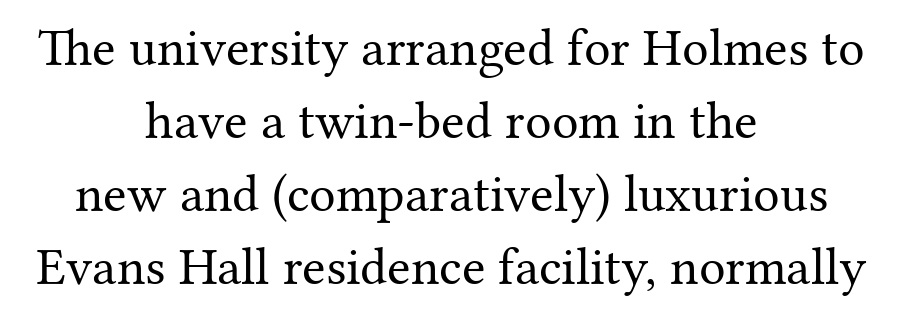
Honestly, the letter spacing is just normal — you wouldn't notice it. The letters advance in unequal steps, a hallmark of proportional type. Leftover space on each line is divided equally before and after the words. The face used here is seriffed, in the tradition of book romans.
